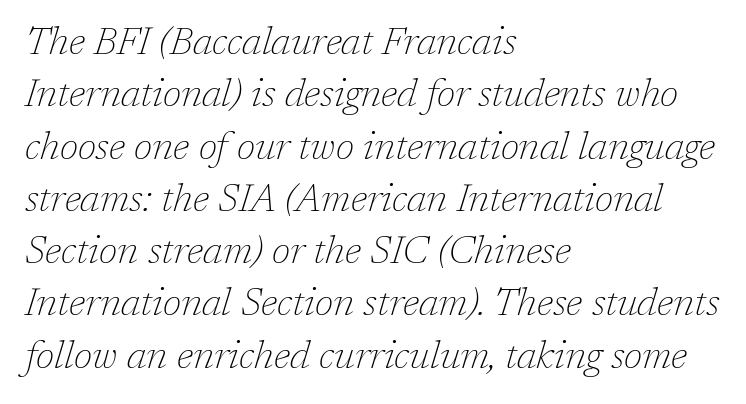
Q: Is the text bold? A: No.
Q: Is the text italic (slanted)? A: Yes, it leans right by about 17 degrees.
Q: Is the typeface a serif or a sans-serif typeface? A: Serif.
Q: Is the text underlined? A: No.
Q: How is the paragraph aligned? A: Left-aligned.
Q: Is the spacing between letters normal or unusually wide? A: Normal.
Q: Is the spacing between lines tight, normal or loose? A: Normal.
Q: Width (condensed, normal, or wide)? A: Normal.
Q: Stroke contrast? A: Low.
Q: x-height? A: Medium.
Q: Monospaced? A: No.
